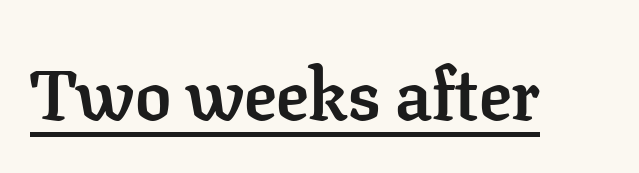
The image shows 72 px semibold serif type, upright; set normal letter spacing, underlined; low stroke contrast and a medium x-height.
